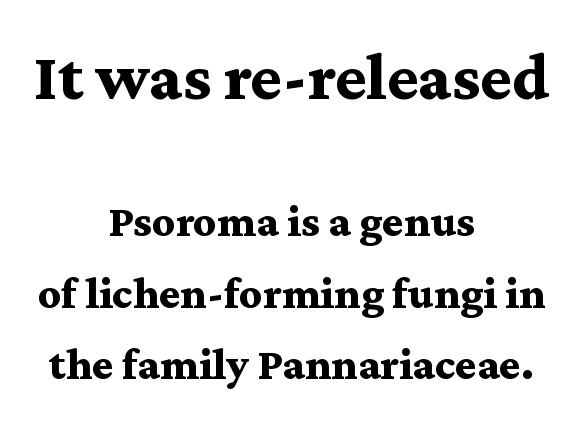
{"serif": "yes", "italic": "no", "bold": "yes", "weight": "bold", "width": "wide", "stroke_contrast": "medium", "x_height": "medium", "monospaced": "no", "underline": "no", "align": "center", "line_spacing": "normal", "line_spacing_ratio": 1.58, "letter_spacing": "normal", "letter_spacing_em": 0.0, "larger_block": "first", "size_ratio": 1.49, "glyph_px": 67}
